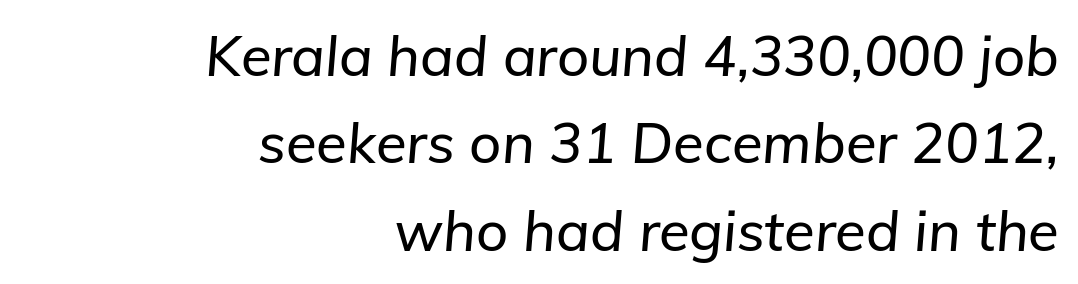
The image shows 56 px text type, italic (leaning right); set right-aligned, normal line spacing (1.56x), normal letter spacing, not underlined; low stroke contrast and a medium x-height.
